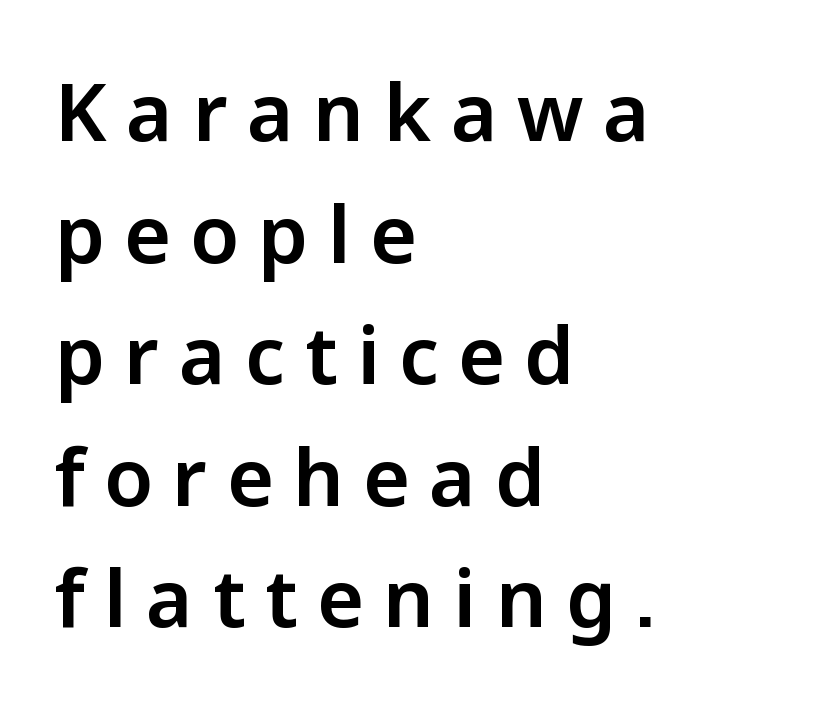
Anything drawn beneath the words? Only blank space. Horizontal bands of white between lines are of average thickness. Posture: straight, roman, zero tilt. There is plenty of visible air inserted between adjacent glyphs. The rendering uses natural spacing where letterforms have individual widths. This rendering uses left alignment, leaving the right contour irregular.
